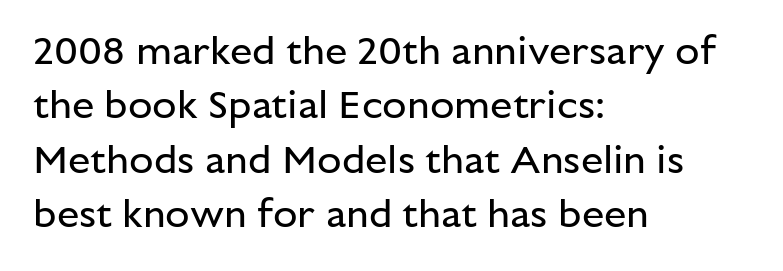
The image shows 40 px regular-weight sans-serif type, upright; set left-aligned, normal line spacing (1.36x), normal letter spacing, not underlined; low stroke contrast and a medium x-height.
